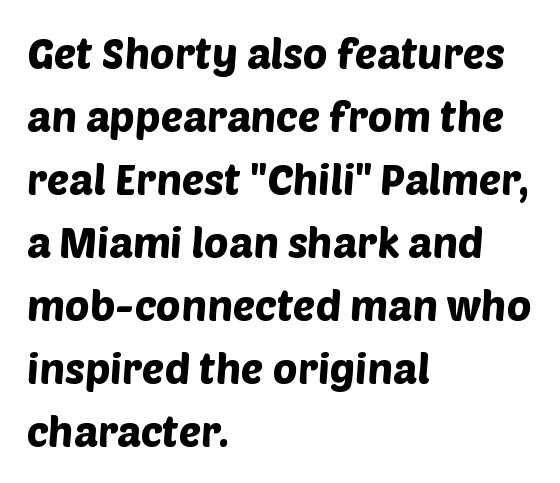
Q: Is the typeface a serif or a sans-serif typeface? A: Sans-serif.
Q: Is the text underlined? A: No.
Q: How is the paragraph aligned? A: Left-aligned.
Q: Is the spacing between letters normal or unusually wide? A: Normal.
Q: Is the spacing between lines tight, normal or loose? A: Normal.
Q: Width (condensed, normal, or wide)? A: Normal.
Q: Stroke contrast? A: Low.
Q: x-height? A: Large.
Q: Monospaced? A: No.
